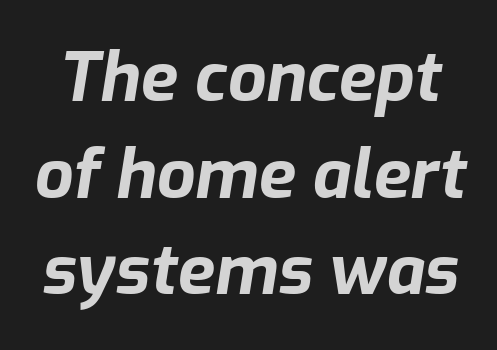
{"italic": "yes", "lean": "right", "slant_degrees": 9, "bold": "yes", "weight": "bold", "width": "normal", "stroke_contrast": "low", "x_height": "medium", "monospaced": "no", "underline": "no", "line_spacing": "normal", "line_spacing_ratio": 1.42, "letter_spacing": "normal", "letter_spacing_em": 0.0, "glyph_px": 68}
